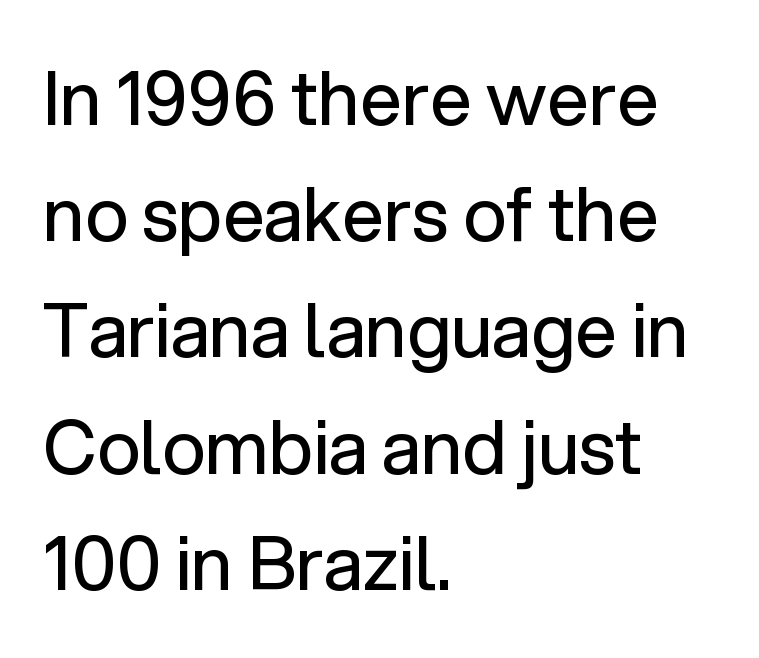
The image shows 74 px regular-weight sans-serif type, upright; set left-aligned, normal line spacing (1.57x), normal letter spacing, not underlined; low stroke contrast and a medium x-height.
